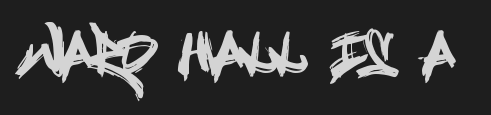
The image shows 54 px condensed sans-serif type; set normal letter spacing, not underlined; a large x-height.
